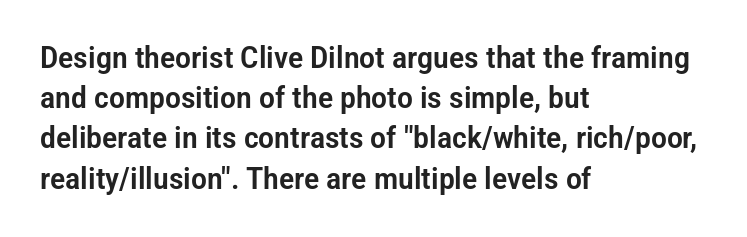
The axis of the letterforms is exactly vertical. Line beginnings align vertically; line endings do not. Clear beneath every line of the passage. The passage shown is typeset with a sans-serif family.
